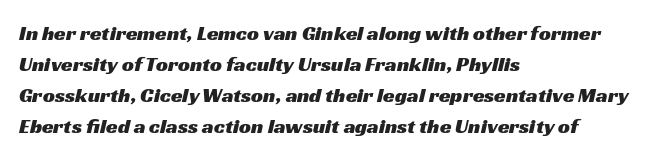
Q: Is the text underlined? A: No.
Q: How is the paragraph aligned? A: Left-aligned.
Q: Is the spacing between letters normal or unusually wide? A: Normal.
Q: Is the spacing between lines tight, normal or loose? A: Normal.
